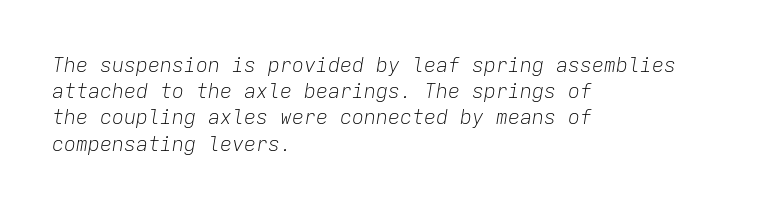
This sample is left-justified, so line endings fall wherever the words run out. The letterforms sit at book weight or below. Emphasis-style slanted type is in use. Glance below the letters and you will spot only blank space. Notice how descenders clear the ascenders below comfortably — that's standard leading. Look at the tracking — it's just the regular setting, nothing added.
